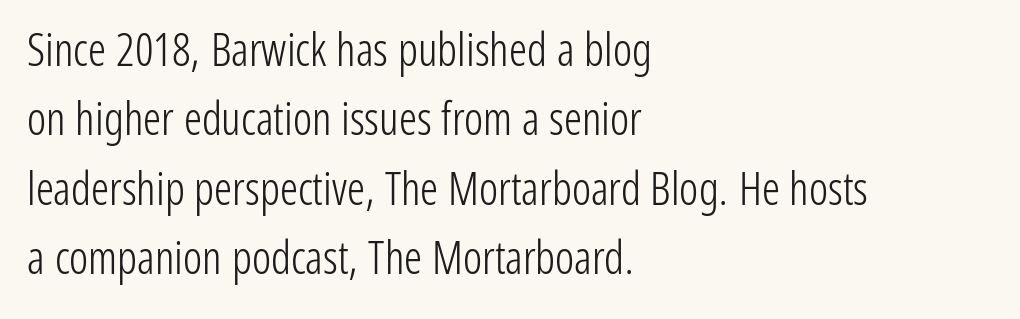
Q: Is the text bold? A: No.
Q: Is the text italic (slanted)? A: No, it is upright.
Q: Is the typeface a serif or a sans-serif typeface? A: Sans-serif.
Q: Is the text underlined? A: No.
Q: How is the paragraph aligned? A: Left-aligned.
Q: Is the spacing between letters normal or unusually wide? A: Normal.
Q: Is the spacing between lines tight, normal or loose? A: Normal.
Q: Width (condensed, normal, or wide)? A: Condensed.
Q: Stroke contrast? A: Low.
Q: x-height? A: Medium.
Q: Monospaced? A: No.
